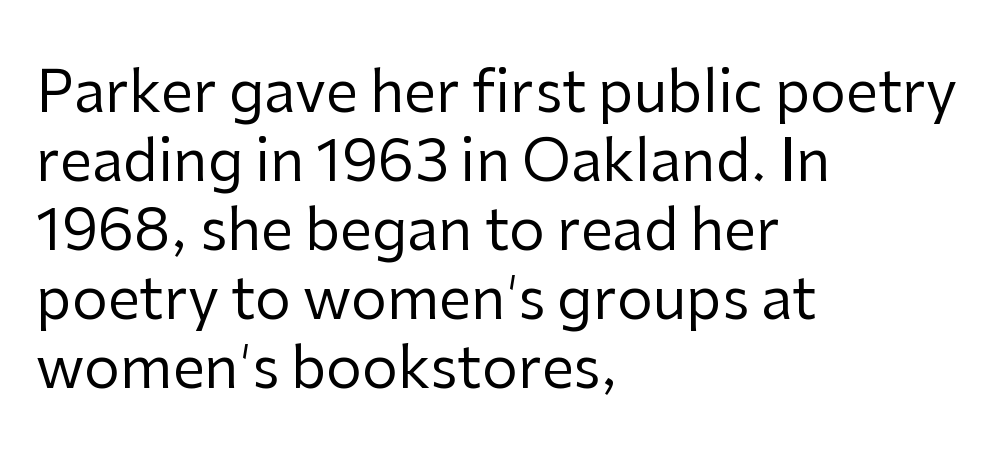
Q: Is the text bold? A: No.
Q: Is the text italic (slanted)? A: No, it is upright.
Q: Is the typeface a serif or a sans-serif typeface? A: Sans-serif.
Q: Is the text underlined? A: No.
Q: How is the paragraph aligned? A: Left-aligned.
Q: Is the spacing between letters normal or unusually wide? A: Normal.
Q: Width (condensed, normal, or wide)? A: Normal.
Q: Stroke contrast? A: Low.
Q: x-height? A: Medium.
Q: Monospaced? A: No.
